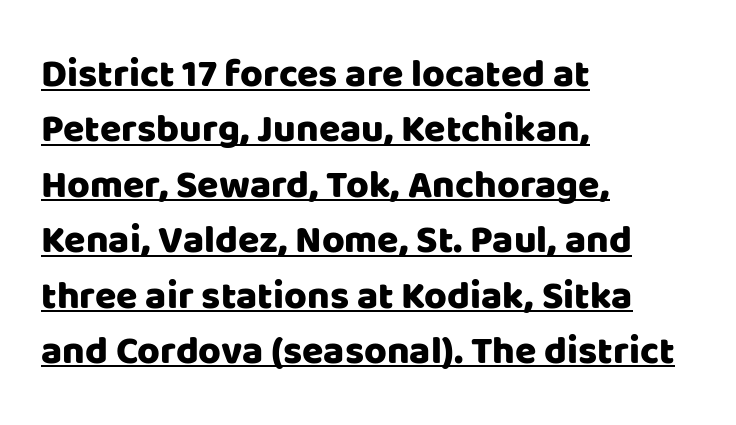
Q: Is the text italic (slanted)? A: No, it is upright.
Q: Is the typeface a serif or a sans-serif typeface? A: Sans-serif.
Q: Is the text underlined? A: Yes.
Q: How is the paragraph aligned? A: Left-aligned.
Q: Is the spacing between letters normal or unusually wide? A: Normal.
Q: Is the spacing between lines tight, normal or loose? A: Normal.
Q: Width (condensed, normal, or wide)? A: Normal.
Q: Stroke contrast? A: Low.
Q: x-height? A: Large.
Q: Monospaced? A: No.
